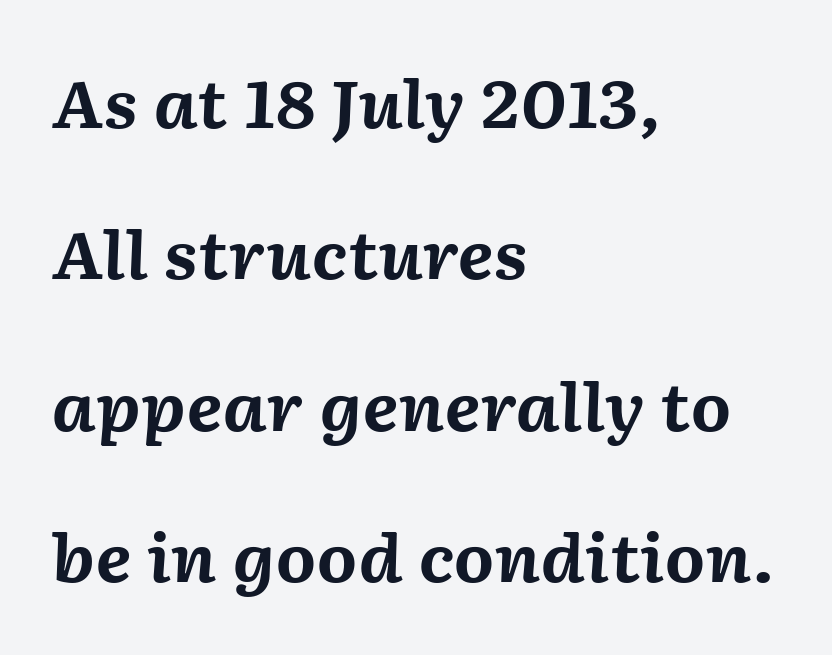
The image shows 65 px bold type, italic (leaning right); set left-aligned, loose line spacing (2.33x), normal letter spacing, not underlined; medium stroke contrast and a medium x-height.
